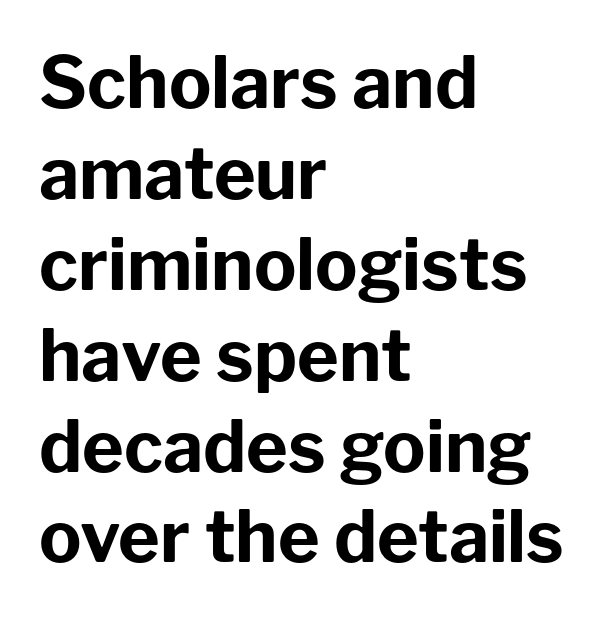
The image shows 71 px bold sans-serif type, upright; set left-aligned, normal line spacing (1.28x), normal letter spacing, not underlined; low stroke contrast and a medium x-height.
